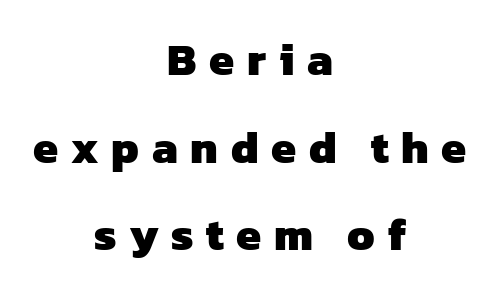
{"serif": "no", "bold": "yes", "weight": "heavy", "width": "normal", "stroke_contrast": "low", "x_height": "medium", "monospaced": "no", "underline": "no", "align": "center", "line_spacing": "loose", "line_spacing_ratio": 1.95, "letter_spacing": "wide", "letter_spacing_em": 0.28, "glyph_px": 45}
